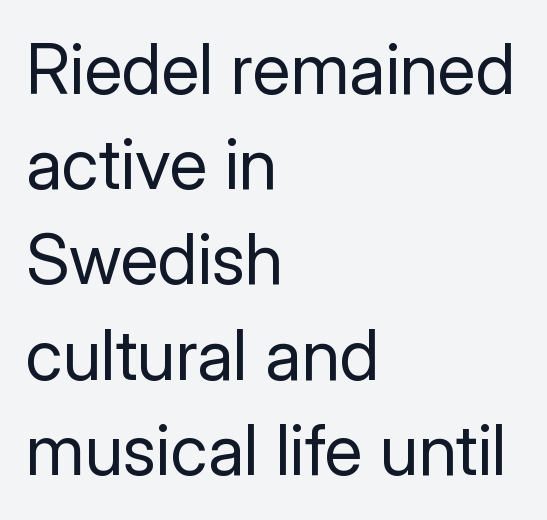
The image shows 70 px regular-weight sans-serif type, upright; set left-aligned, normal line spacing (1.36x), normal letter spacing, not underlined; low stroke contrast and a medium x-height.
